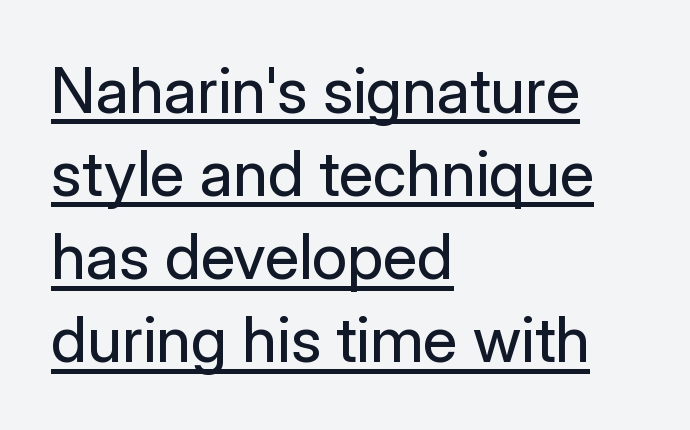
Q: Is the text bold? A: No.
Q: Is the text italic (slanted)? A: No, it is upright.
Q: Is the typeface a serif or a sans-serif typeface? A: Sans-serif.
Q: Is the text underlined? A: Yes.
Q: How is the paragraph aligned? A: Left-aligned.
Q: Is the spacing between letters normal or unusually wide? A: Normal.
Q: Is the spacing between lines tight, normal or loose? A: Normal.
Q: Width (condensed, normal, or wide)? A: Normal.
Q: Stroke contrast? A: Low.
Q: x-height? A: Medium.
Q: Monospaced? A: No.
